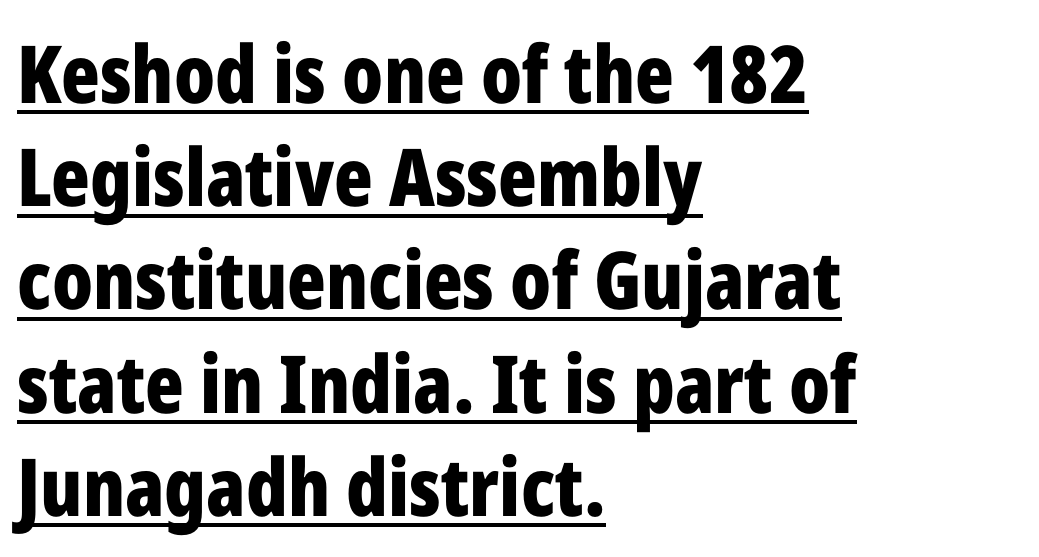
{"serif": "no", "italic": "no", "bold": "yes", "weight": "bold", "width": "condensed", "stroke_contrast": "low", "x_height": "medium", "monospaced": "no", "underline": "yes", "align": "left", "line_spacing": "normal", "line_spacing_ratio": 1.29, "letter_spacing": "normal", "letter_spacing_em": 0.0, "glyph_px": 80}
